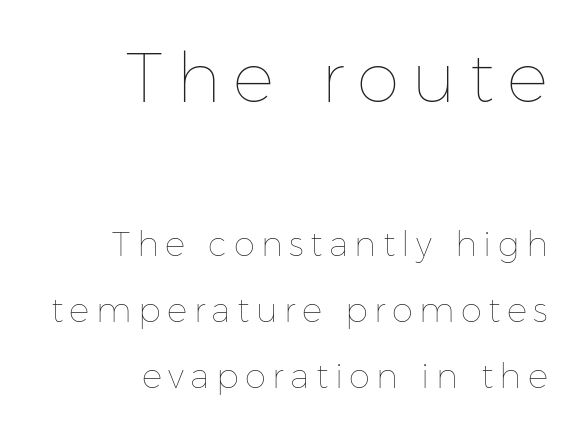
Q: Is the text bold? A: No.
Q: Is the text italic (slanted)? A: No, it is upright.
Q: Is the text underlined? A: No.
Q: How is the paragraph aligned? A: Right-aligned.
Q: Is the spacing between lines tight, normal or loose? A: Loose.
Q: Which block of text is set in a larger size, the first (top) or the second (bottom)? A: The first (top) one.
Q: Width (condensed, normal, or wide)? A: Normal.
Q: Stroke contrast? A: Low.
Q: x-height? A: Medium.
Q: Monospaced? A: No.
